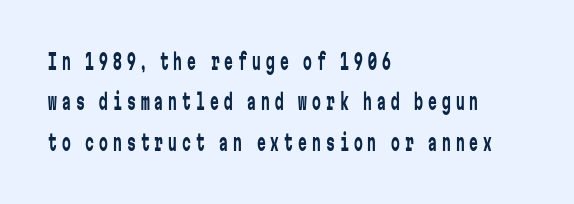
The image shows 22 px text type, upright; set left-aligned, line spacing 1.83x, unusually wide letter spacing (+0.23 em), not underlined.
